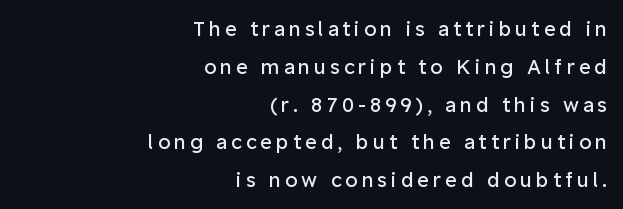
{"italic": "no", "bold": "no", "underline": "no", "align": "right", "line_spacing_ratio": 1.89, "letter_spacing": "wide", "letter_spacing_em": 0.2, "glyph_px": 20}
